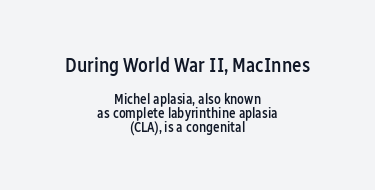
{"italic": "no", "bold": "semi", "underline": "no", "align": "center", "line_spacing": "tight", "line_spacing_ratio": 1.03, "letter_spacing": "normal", "letter_spacing_em": 0.0, "larger_block": "first", "size_ratio": 1.43, "glyph_px": 20}
